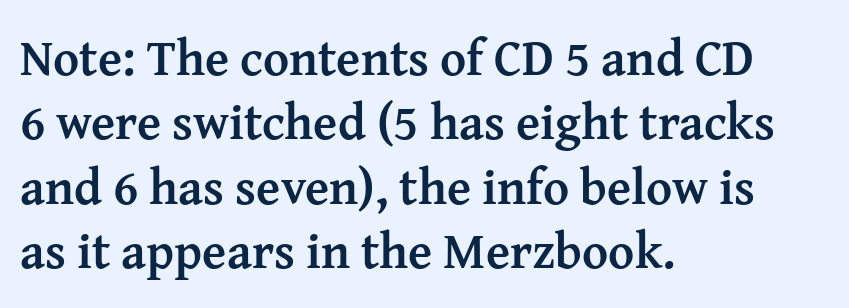
Q: Is the text bold? A: Yes.
Q: Is the text italic (slanted)? A: No, it is upright.
Q: Is the typeface a serif or a sans-serif typeface? A: Serif.
Q: Is the text underlined? A: No.
Q: How is the paragraph aligned? A: Left-aligned.
Q: Is the spacing between letters normal or unusually wide? A: Normal.
Q: Is the spacing between lines tight, normal or loose? A: Normal.
Q: Width (condensed, normal, or wide)? A: Normal.
Q: Stroke contrast? A: Medium.
Q: x-height? A: Medium.
Q: Monospaced? A: No.
